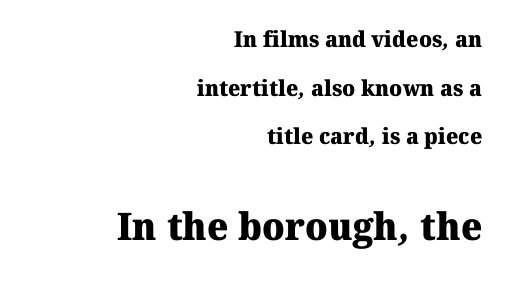
The image shows 38 px heavy serif type; set right-aligned, loose line spacing (2.21x), normal letter spacing, not underlined; the second (bottom) block is 1.73x larger; medium stroke contrast and a medium x-height.
